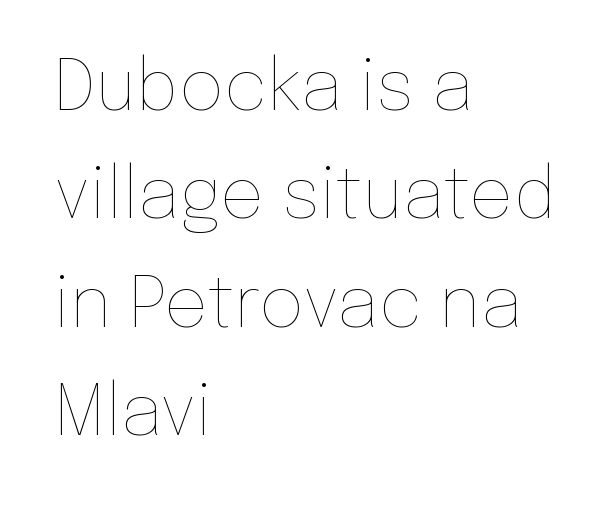
This sample is left-justified, so line endings fall wherever the words run out. The passage shown is not underscored anywhere. This sample uses an upright cut, with every glyph sitting square on the baseline. In terms of leading, this rendering sits right in the middle. Counters stay open thanks to moderate or lighter strokes.
